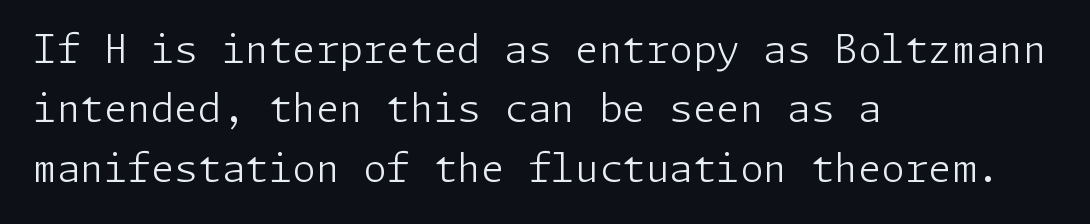
The image shows 38 px light sans-serif type, upright; set left-aligned, normal line spacing (1.56x), normal letter spacing, not underlined; low stroke contrast and a medium x-height.
